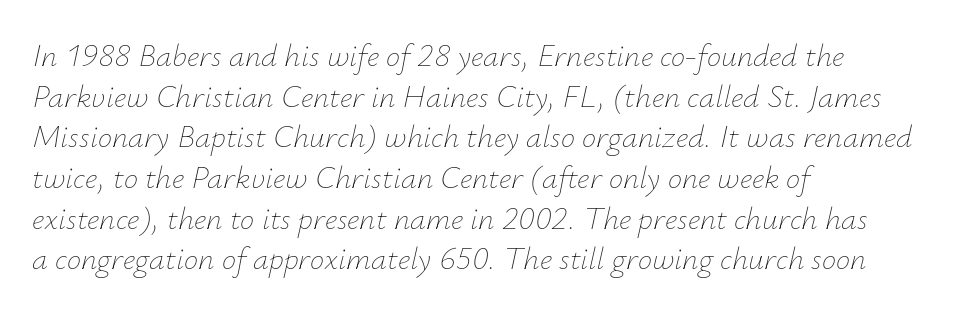
The image shows 32 px thin type, italic (leaning right); set left-aligned, normal line spacing (1.27x), normal letter spacing, not underlined; low stroke contrast and a small x-height.
